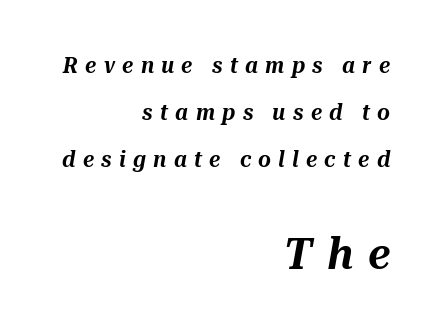
The image shows 44 px text type, italic (leaning right); set right-aligned, loose line spacing (2.14x), unusually wide letter spacing (+0.33 em), not underlined; the second (bottom) block is 2.0x larger; medium stroke contrast and a medium x-height.
